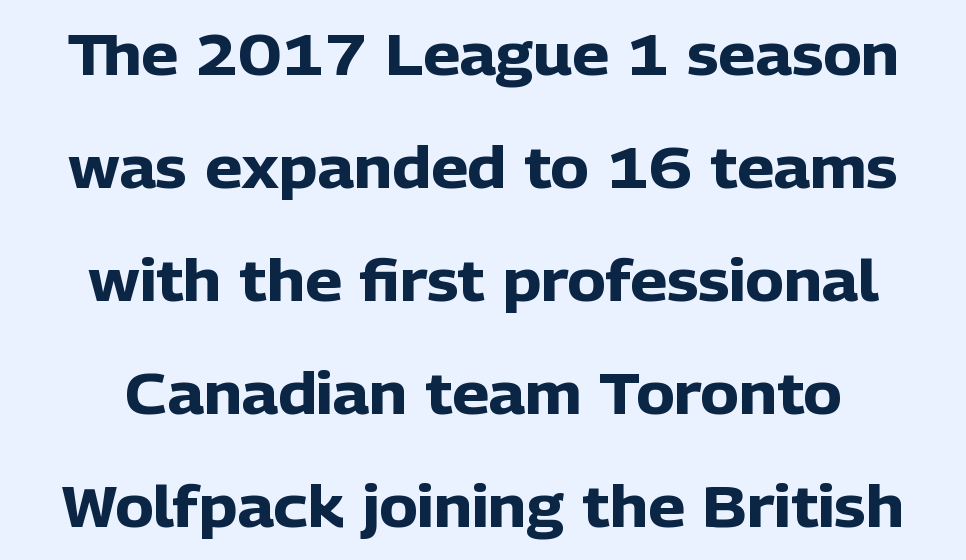
Does the lettering tilt? It doesn't — this is upright. These lines are rendered in a variable-pitch font. The passage shown is emphatically bold. Unmarked baselines from the first word to the last.
